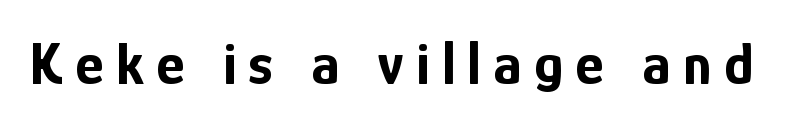
{"serif": "no", "italic": "no", "bold": "yes", "weight": "bold", "width": "condensed", "stroke_contrast": "low", "x_height": "medium", "monospaced": "no", "underline": "no", "letter_spacing": "wide", "letter_spacing_em": 0.2, "glyph_px": 61}
